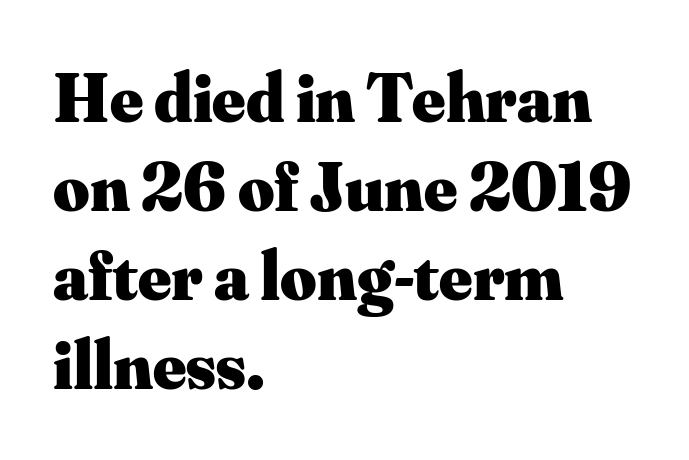
{"serif": "yes", "italic": "no", "bold": "yes", "weight": "heavy", "width": "normal", "stroke_contrast": "medium", "x_height": "small", "monospaced": "no", "underline": "no", "align": "left", "line_spacing": "normal", "line_spacing_ratio": 1.27, "letter_spacing": "normal", "letter_spacing_em": 0.0, "glyph_px": 70}
